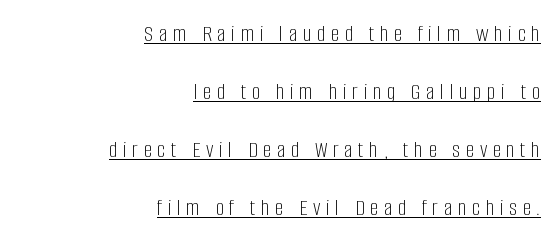
The image shows 24 px text type, upright; set right-aligned, loose line spacing (2.41x), unusually wide letter spacing (+0.23 em), underlined.
